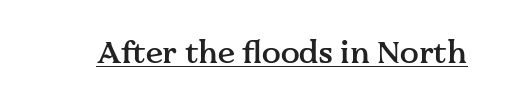
{"serif": "yes", "italic": "no", "bold": "semi", "weight": "semibold", "width": "normal", "stroke_contrast": "medium", "x_height": "medium", "monospaced": "no", "underline": "yes", "letter_spacing": "normal", "letter_spacing_em": 0.0, "glyph_px": 31}
